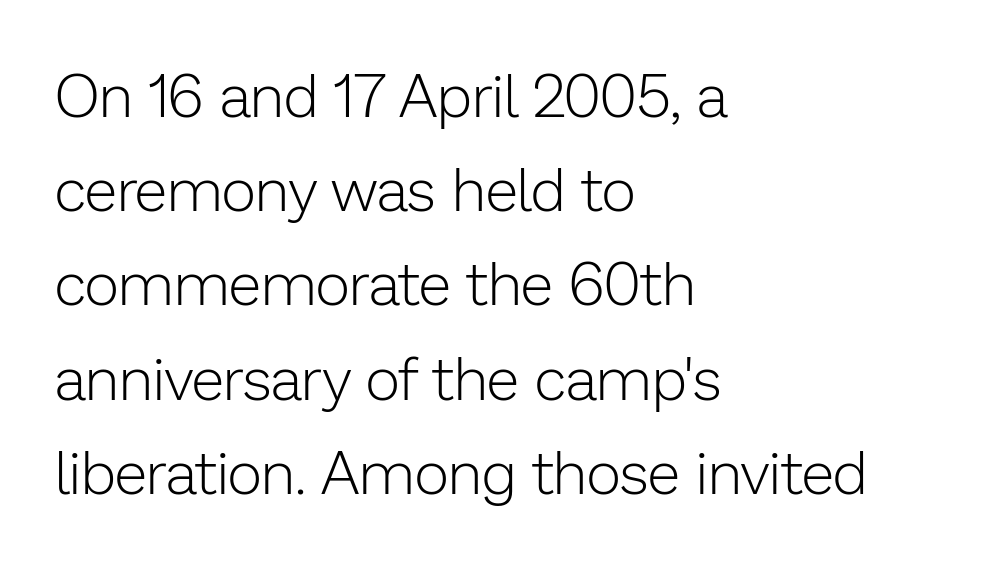
Q: Is the text bold? A: No.
Q: Is the text italic (slanted)? A: No, it is upright.
Q: Is the typeface a serif or a sans-serif typeface? A: Sans-serif.
Q: Is the text underlined? A: No.
Q: How is the paragraph aligned? A: Left-aligned.
Q: Is the spacing between letters normal or unusually wide? A: Normal.
Q: Is the spacing between lines tight, normal or loose? A: Normal.
Q: Width (condensed, normal, or wide)? A: Normal.
Q: Stroke contrast? A: Low.
Q: x-height? A: Medium.
Q: Monospaced? A: No.
